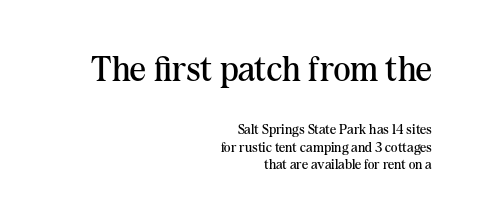
This layout puts the oversized block above and the modest block below. The passage shown is typed in a proportional face where columns would drift. This rendering uses right alignment, leaving the left contour irregular. A roman cut, with each character standing at attention. The area under the type is left untouched.
